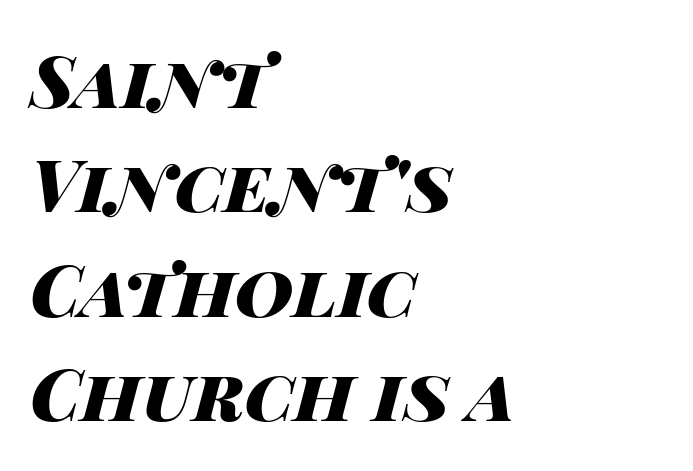
The image shows 72 px heavy, wide type, italic (leaning right); set left-aligned, normal line spacing (1.45x), normal letter spacing, not underlined; high stroke contrast and a large x-height.
